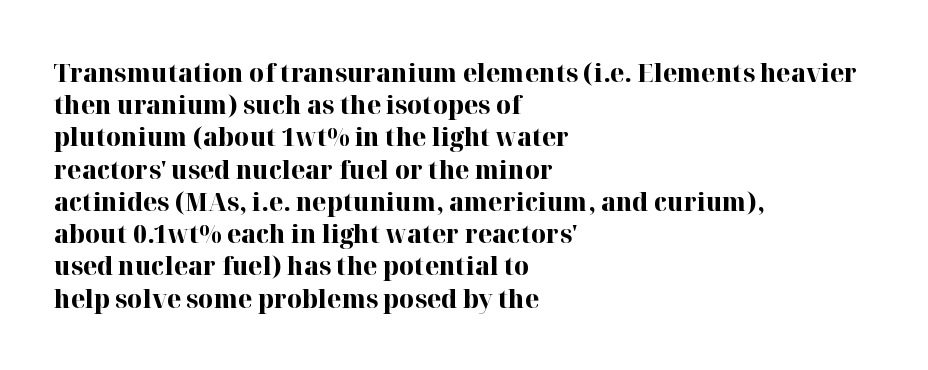
Descenders hang freely into open space. Rendered with straight, roman letterforms. The strokes are fattened all the way to bold. This rendering uses left alignment, leaving the right contour irregular.
